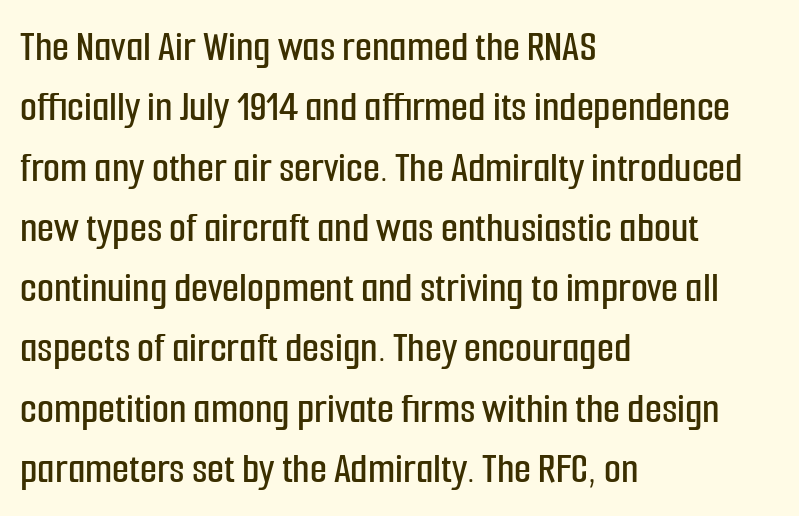
{"serif": "no", "italic": "no", "width": "condensed", "stroke_contrast": "low", "x_height": "medium", "monospaced": "no", "underline": "no", "align": "left", "line_spacing": "normal", "line_spacing_ratio": 1.37, "letter_spacing": "normal", "letter_spacing_em": 0.0, "glyph_px": 44}
